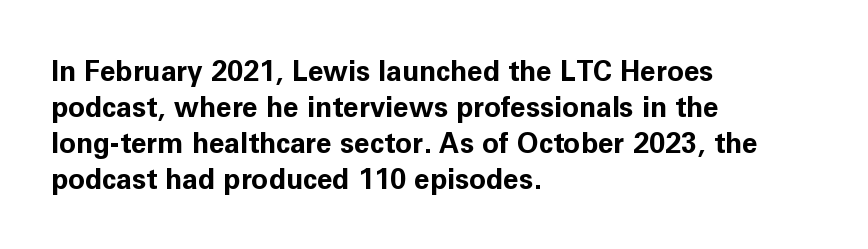
Q: Is the text bold? A: Yes.
Q: Is the text italic (slanted)? A: No, it is upright.
Q: Is the typeface a serif or a sans-serif typeface? A: Sans-serif.
Q: Is the text underlined? A: No.
Q: How is the paragraph aligned? A: Left-aligned.
Q: Is the spacing between letters normal or unusually wide? A: Normal.
Q: Is the spacing between lines tight, normal or loose? A: Normal.
Q: Width (condensed, normal, or wide)? A: Normal.
Q: Stroke contrast? A: Low.
Q: x-height? A: Medium.
Q: Monospaced? A: No.
